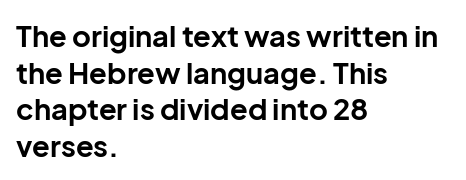
Q: Is the text bold? A: Yes.
Q: Is the text italic (slanted)? A: No, it is upright.
Q: Is the typeface a serif or a sans-serif typeface? A: Sans-serif.
Q: Is the text underlined? A: No.
Q: How is the paragraph aligned? A: Left-aligned.
Q: Is the spacing between letters normal or unusually wide? A: Normal.
Q: Is the spacing between lines tight, normal or loose? A: Normal.
Q: Width (condensed, normal, or wide)? A: Normal.
Q: Stroke contrast? A: Low.
Q: x-height? A: Medium.
Q: Monospaced? A: No.
